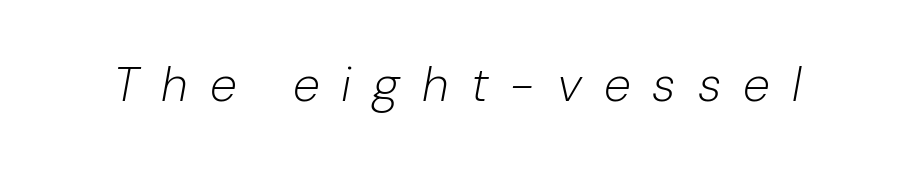
{"italic": "yes", "lean": "right", "slant_degrees": 10, "bold": "no", "weight": "light", "width": "normal", "stroke_contrast": "low", "x_height": "medium", "monospaced": "no", "underline": "no", "letter_spacing": "wide", "letter_spacing_em": 0.45, "glyph_px": 49}
